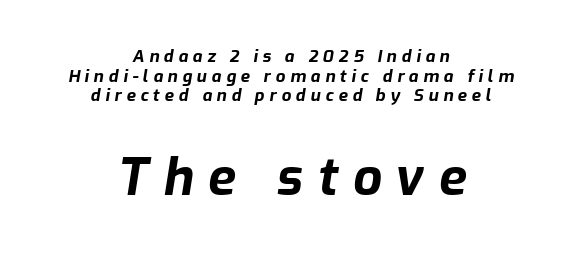
The image shows 51 px bold type, italic (leaning right); set centered, tight line spacing (1.15x), unusually wide letter spacing (+0.28 em), not underlined; the second (bottom) block is 3.0x larger; low stroke contrast and a medium x-height.
